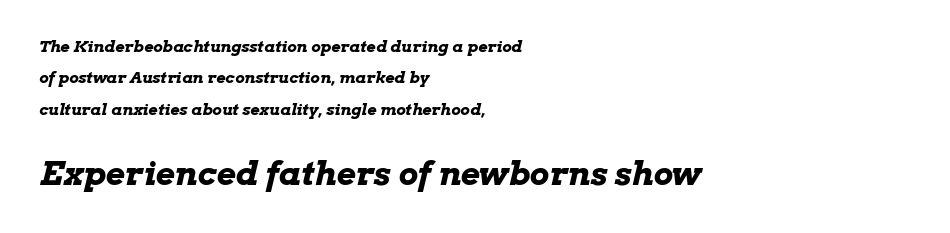
{"italic": "yes", "lean": "right", "slant_degrees": 13, "bold": "yes", "weight": "bold", "width": "wide", "stroke_contrast": "low", "x_height": "medium", "monospaced": "no", "underline": "no", "align": "left", "line_spacing": "loose", "line_spacing_ratio": 1.96, "letter_spacing": "normal", "letter_spacing_em": 0.0, "larger_block": "second", "size_ratio": 2.06, "glyph_px": 33}
